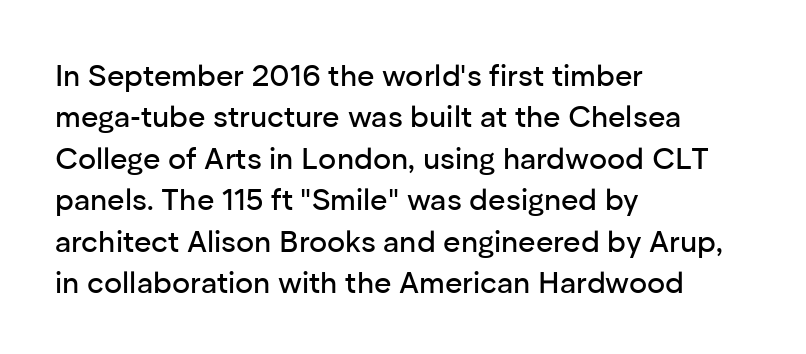
The image shows 30 px sans-serif type, upright; set left-aligned, normal line spacing (1.38x), normal letter spacing, not underlined; low stroke contrast and a medium x-height.
